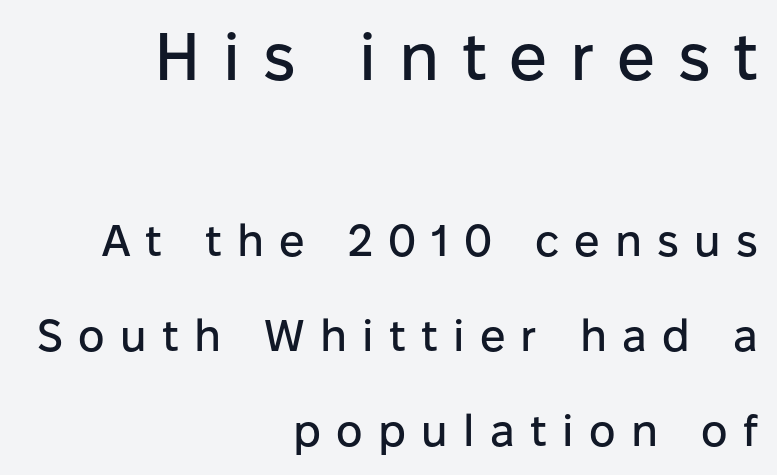
The image shows 67 px sans-serif type, upright; set right-aligned, loose line spacing (2.12x), unusually wide letter spacing (+0.34 em), not underlined; the first (top) block is 1.49x larger; low stroke contrast and a medium x-height.
